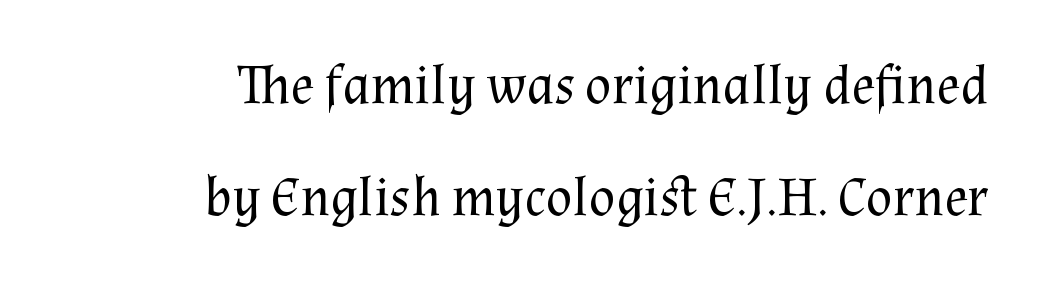
Q: Is the text bold? A: No.
Q: Is the text italic (slanted)? A: No, it is upright.
Q: Is the text underlined? A: No.
Q: How is the paragraph aligned? A: Right-aligned.
Q: Is the spacing between letters normal or unusually wide? A: Normal.
Q: Is the spacing between lines tight, normal or loose? A: Loose.
Q: Width (condensed, normal, or wide)? A: Normal.
Q: Stroke contrast? A: Medium.
Q: x-height? A: Medium.
Q: Monospaced? A: No.
